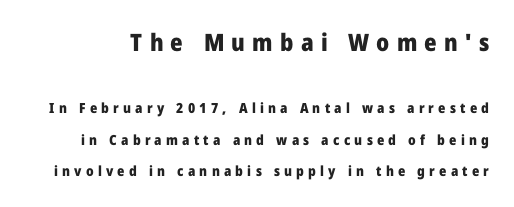
Q: Is the text bold? A: Yes.
Q: Is the text italic (slanted)? A: No, it is upright.
Q: Is the text underlined? A: No.
Q: Is the spacing between letters normal or unusually wide? A: Unusually wide.
Q: Is the spacing between lines tight, normal or loose? A: Loose.
Q: Which block of text is set in a larger size, the first (top) or the second (bottom)? A: The first (top) one.
